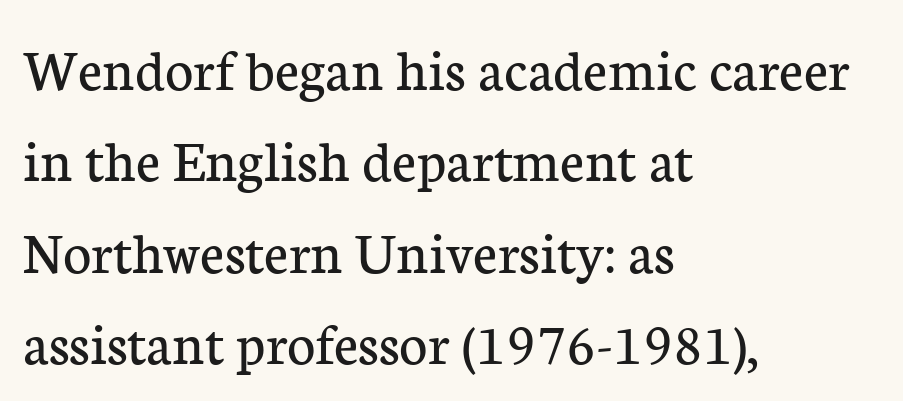
The typeface chosen for these lines features serifs. Nope, not italic — everything's standing straight. Do the characters align in a grid? No, the font is proportional. The line-height multiplier appears to be the usual default. You could call the tracking neutral — neither tight nor loose. The ragged edge is on the right, which tells us the setting is flush left.
